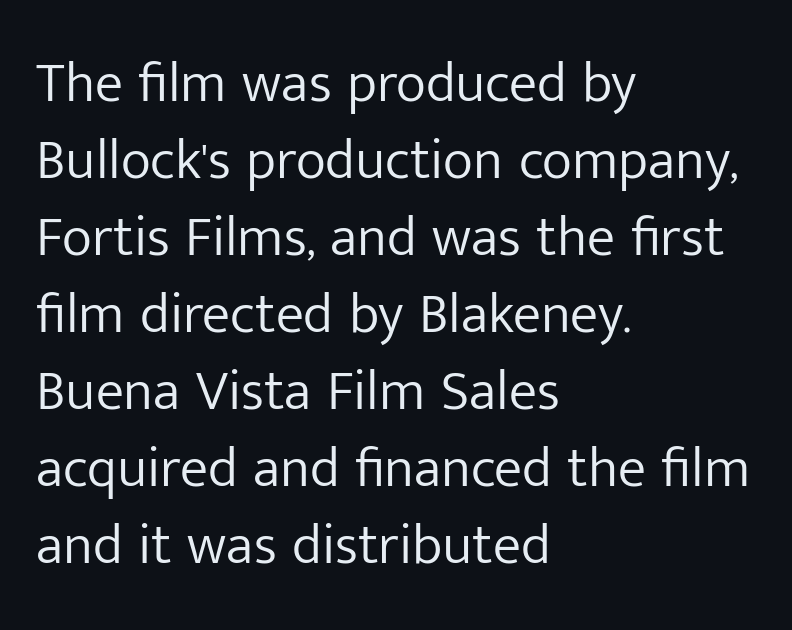
{"serif": "no", "italic": "no", "bold": "no", "weight": "light", "width": "normal", "stroke_contrast": "low", "x_height": "medium", "monospaced": "no", "underline": "no", "align": "left", "line_spacing": "normal", "line_spacing_ratio": 1.35, "letter_spacing": "normal", "letter_spacing_em": 0.0, "glyph_px": 57}
